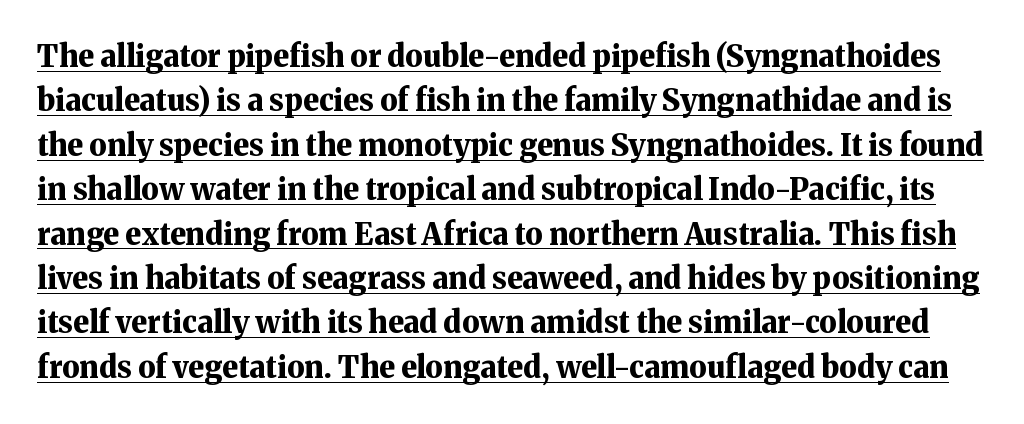
Q: Is the text bold? A: Yes.
Q: Is the text italic (slanted)? A: No, it is upright.
Q: Is the typeface a serif or a sans-serif typeface? A: Serif.
Q: Is the text underlined? A: Yes.
Q: Is the spacing between letters normal or unusually wide? A: Normal.
Q: Is the spacing between lines tight, normal or loose? A: Normal.
Q: Width (condensed, normal, or wide)? A: Normal.
Q: Stroke contrast? A: Medium.
Q: x-height? A: Medium.
Q: Monospaced? A: No.
